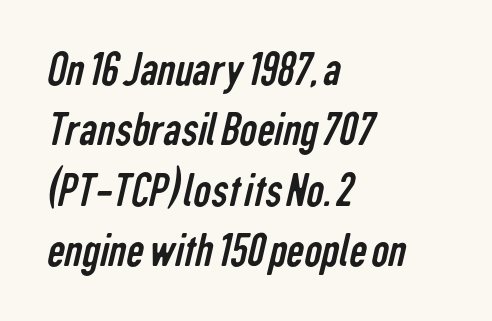
The image shows 49 px regular-weight, condensed sans-serif type; set left-aligned, line spacing 1.23x, normal letter spacing, not underlined; low stroke contrast and a medium x-height.
